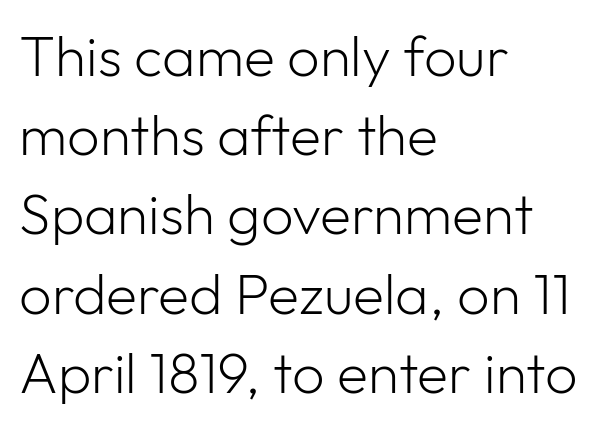
Q: Is the text bold? A: No.
Q: Is the text italic (slanted)? A: No, it is upright.
Q: Is the typeface a serif or a sans-serif typeface? A: Sans-serif.
Q: Is the text underlined? A: No.
Q: How is the paragraph aligned? A: Left-aligned.
Q: Is the spacing between letters normal or unusually wide? A: Normal.
Q: Is the spacing between lines tight, normal or loose? A: Normal.
Q: Width (condensed, normal, or wide)? A: Normal.
Q: Stroke contrast? A: Low.
Q: x-height? A: Medium.
Q: Monospaced? A: No.
